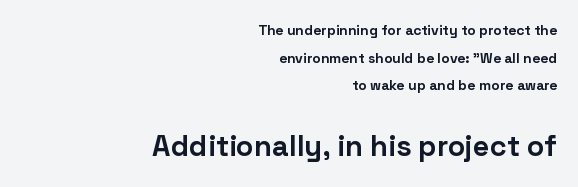
{"serif": "no", "italic": "no", "bold": "yes", "weight": "bold", "width": "normal", "stroke_contrast": "low", "x_height": "medium", "monospaced": "no", "underline": "no", "align": "right", "line_spacing": "loose", "line_spacing_ratio": 1.98, "letter_spacing": "normal", "letter_spacing_em": 0.0, "larger_block": "second", "size_ratio": 2.07, "glyph_px": 29}
